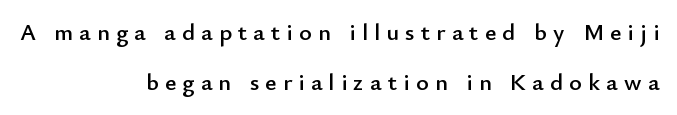
Does the copy run flush right? Yes — the right margin is perfectly even. Posture: vertical. A typesetter would call this leading open, well beyond the default. Short note: letters widely spaced. Just letters on the line, the space beneath them empty.
